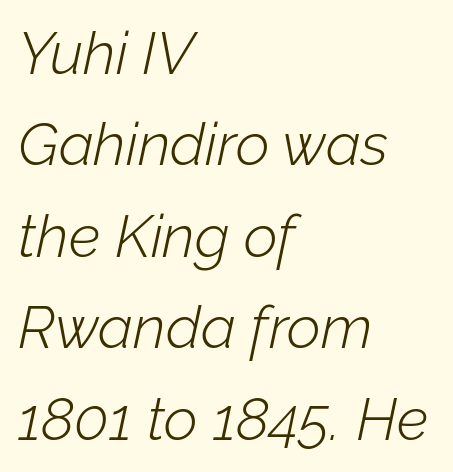
The image shows 59 px light type, italic (leaning right); set left-aligned, normal line spacing (1.55x), normal letter spacing, not underlined; low stroke contrast and a medium x-height.
